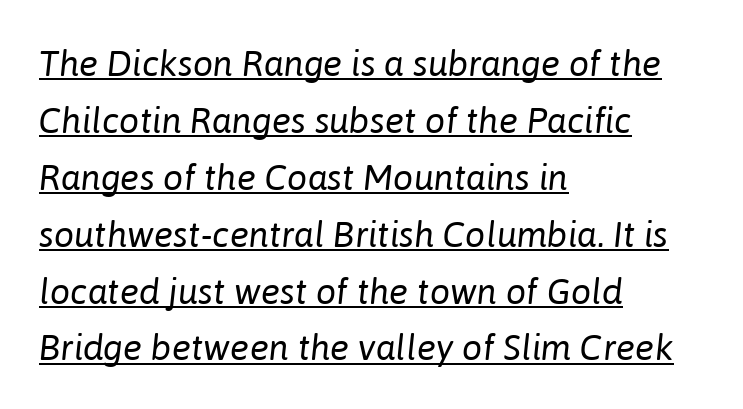
Caption: standard tracking, unaltered. The lines are quadded left. Slant detected: the letters are inclined. The sample's only ornament is a line tracing under the words.
